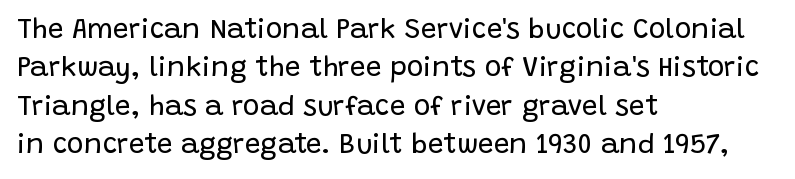
The image shows 28 px regular-weight sans-serif type, upright; set left-aligned, normal line spacing (1.37x), normal letter spacing, not underlined; low stroke contrast and a large x-height.
